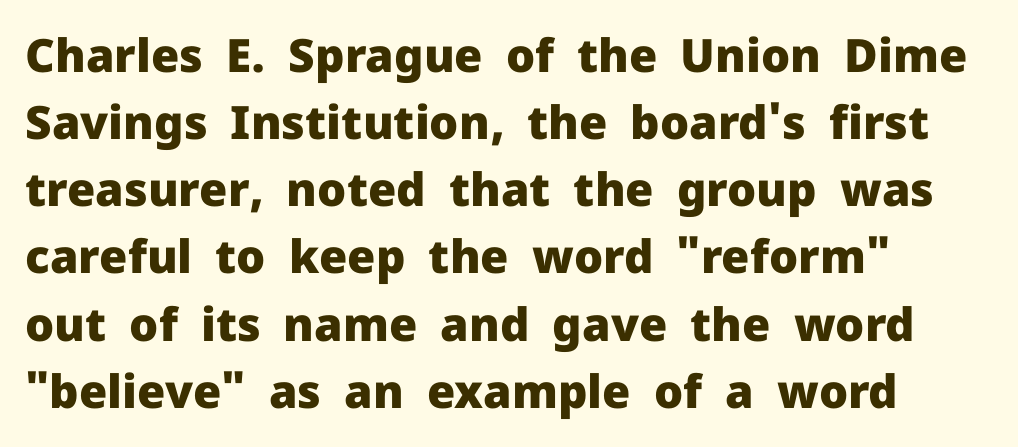
{"serif": "no", "italic": "no", "bold": "yes", "weight": "heavy", "width": "normal", "stroke_contrast": "low", "x_height": "medium", "monospaced": "no", "underline": "no", "align": "left", "line_spacing": "normal", "line_spacing_ratio": 1.46, "letter_spacing": "normal", "letter_spacing_em": 0.0, "glyph_px": 46}
